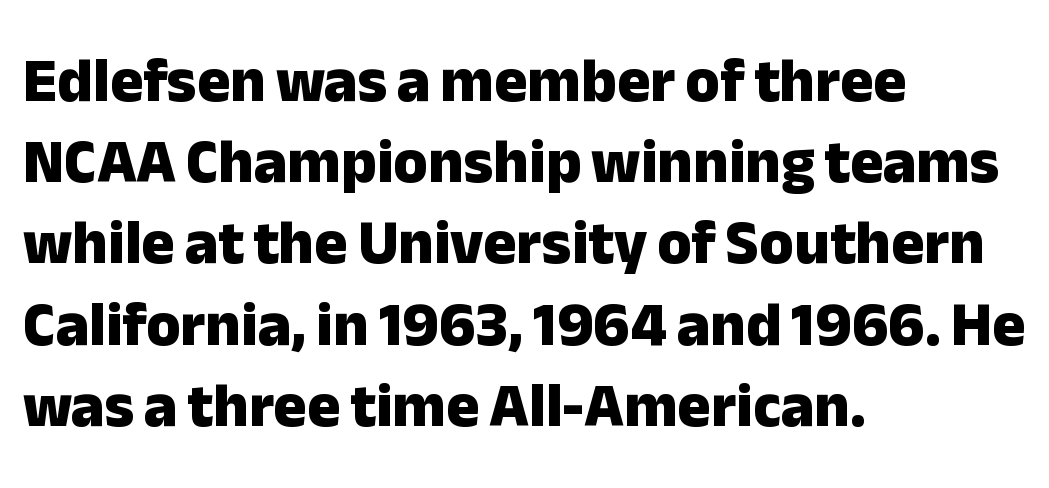
The image shows 62 px heavy sans-serif type, upright; set left-aligned, normal line spacing (1.31x), normal letter spacing, not underlined; low stroke contrast and a medium x-height.
